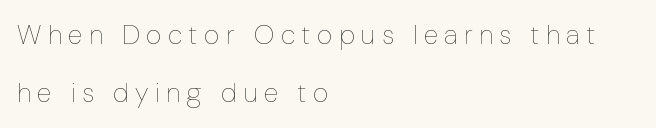
{"italic": "no", "bold": "no", "underline": "no", "align": "left", "line_spacing": "loose", "line_spacing_ratio": 2.13, "letter_spacing": "wide", "letter_spacing_em": 0.24, "glyph_px": 27}
